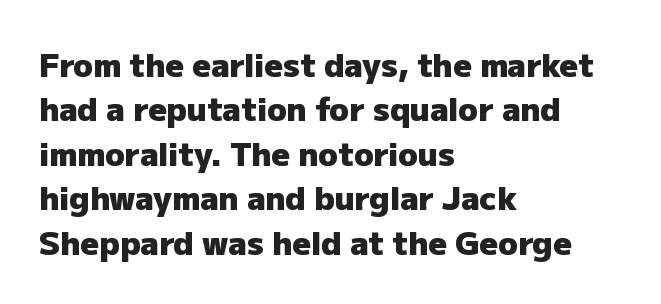
Nobody touched the tracking dial on this one. The letters advance in unequal steps, a hallmark of proportional type. Every character sits straight up, as roman type does. Thick stems and heavy bowls — unmistakably bold. The rows are spaced the way most documents space them. This rendering features lettering with no underline.
